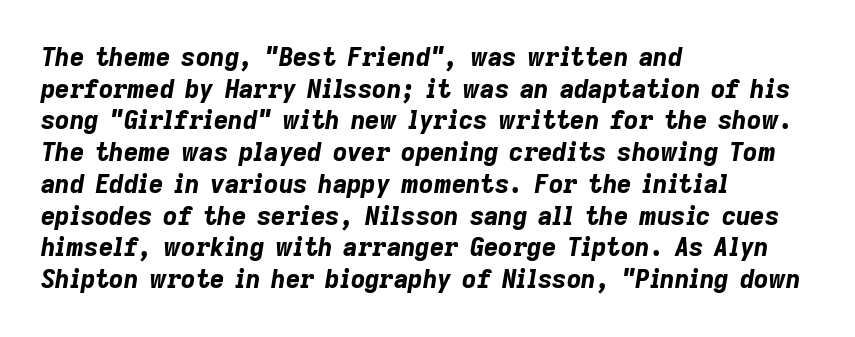
Q: Is the text bold? A: Yes.
Q: Is the text italic (slanted)? A: Yes, it leans right by about 9 degrees.
Q: Is the text underlined? A: No.
Q: How is the paragraph aligned? A: Left-aligned.
Q: Is the spacing between letters normal or unusually wide? A: Normal.
Q: Is the spacing between lines tight, normal or loose? A: Normal.
